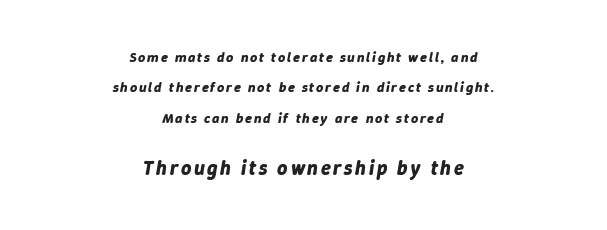
{"italic": "yes", "lean": "right", "slant_degrees": 9, "bold": "yes", "underline": "no", "align": "center", "line_spacing": "loose", "line_spacing_ratio": 2.17, "larger_block": "second", "size_ratio": 1.43, "glyph_px": 20}
